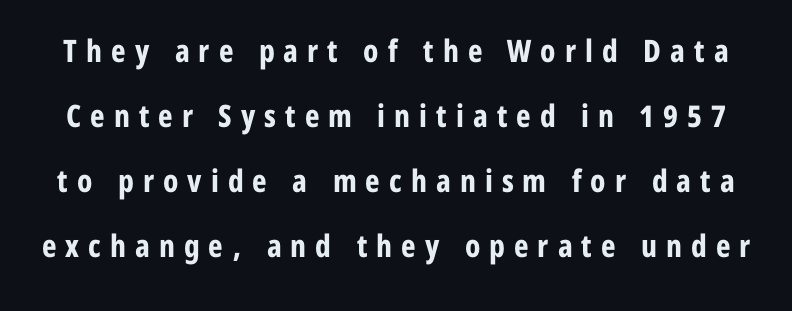
The image shows 31 px bold, condensed sans-serif type, upright; set loose line spacing (2.1x), unusually wide letter spacing (+0.29 em), not underlined; low stroke contrast and a medium x-height.
